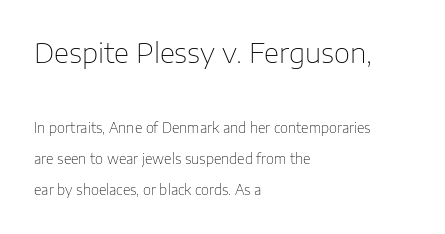
Size hierarchy here favors the leading block over the trailing one. The line texture is even and compact thanks to regular tracking. Spacing verdict: proportional, widths tailored to each character. This sample uses an upright cut, with every glyph sitting square on the baseline. Plain, unruled lines of type.
